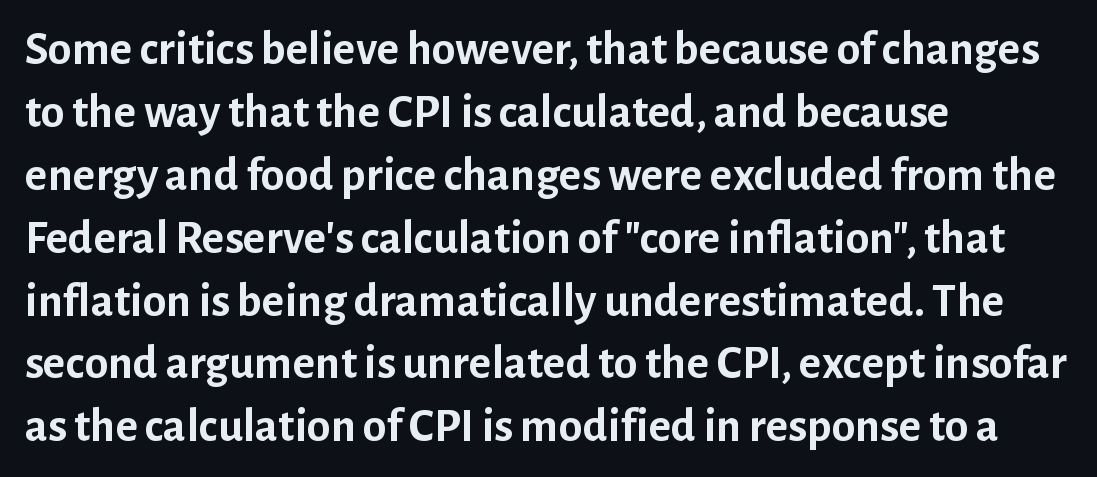
A typesetter would mark this as roman, not italic. The letters sit at their default tracking, neither squeezed nor spread. Note: no serifs on the glyphs. These words are printed bold, with thick strokes throughout. The area under the type is left untouched.
